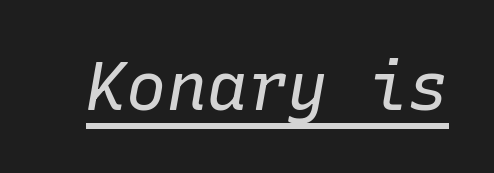
{"italic": "yes", "lean": "right", "slant_degrees": 10, "bold": "no", "weight": "regular", "width": "normal", "stroke_contrast": "low", "x_height": "medium", "monospaced": "yes", "underline": "yes", "letter_spacing": "normal", "letter_spacing_em": 0.0, "glyph_px": 67}
